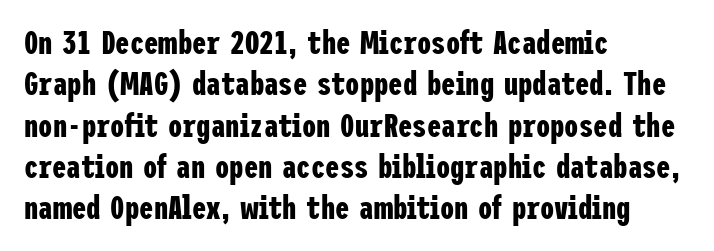
The image shows 32 px bold, condensed sans-serif type, upright; set left-aligned, normal line spacing (1.29x), normal letter spacing, not underlined; low stroke contrast and a medium x-height.
